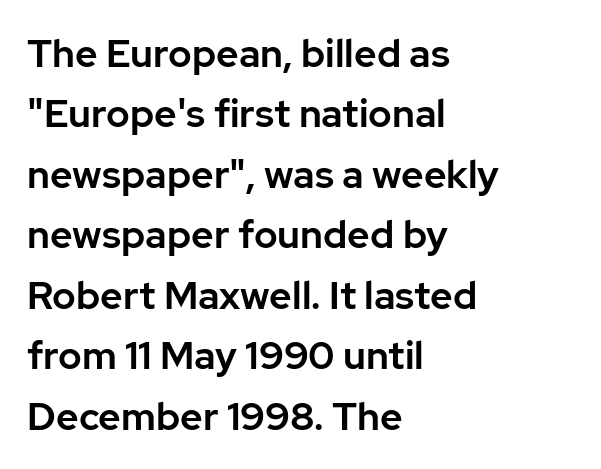
The image shows 39 px sans-serif type, upright; set left-aligned, normal line spacing (1.55x), normal letter spacing, not underlined; low stroke contrast and a medium x-height.
